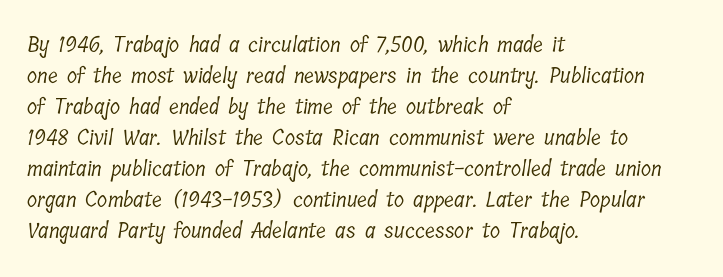
The image shows 21 px text type; set left-aligned, normal line spacing (1.48x), normal letter spacing, not underlined.
